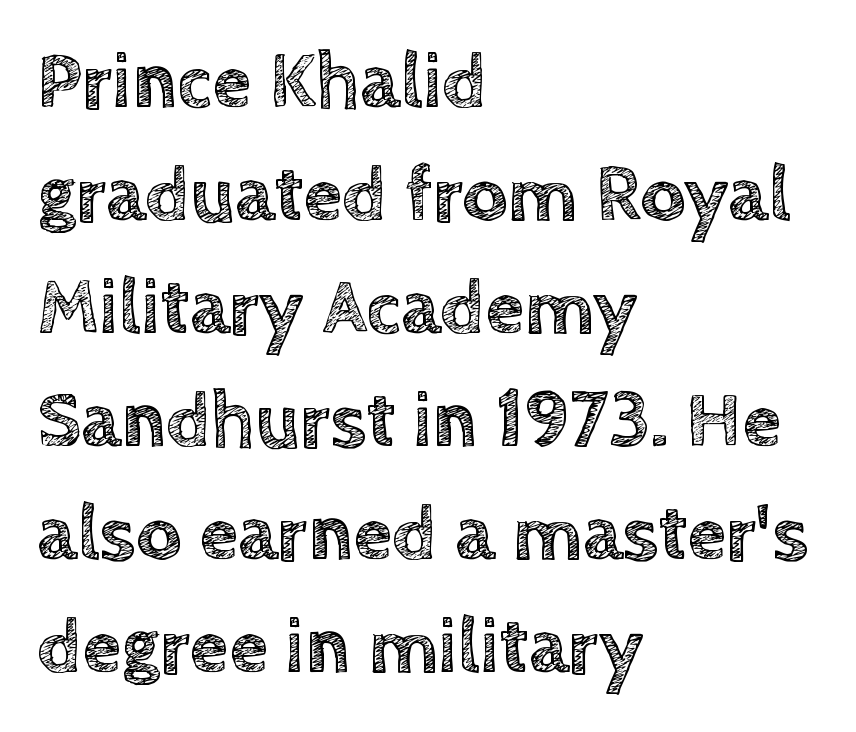
The face used here is proportionally spaced, like ordinary book or web type. Descender tails drop into unmarked territory. Letter spacing: default. No italicization has been applied; the sample stays upright. Regarding leading, the lines here are spaced in the standard way.
